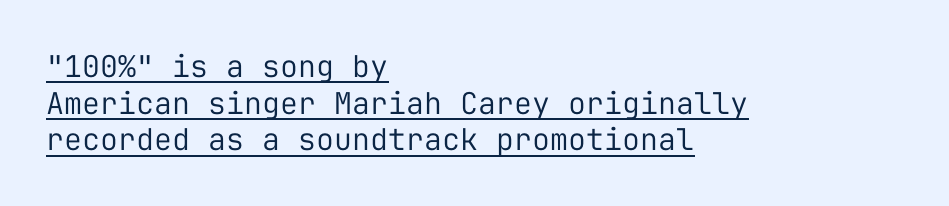
The image shows 30 px regular-weight sans-serif type, upright, monospaced; set left-aligned, line spacing 1.22x, normal letter spacing, underlined; low stroke contrast and a medium x-height.
